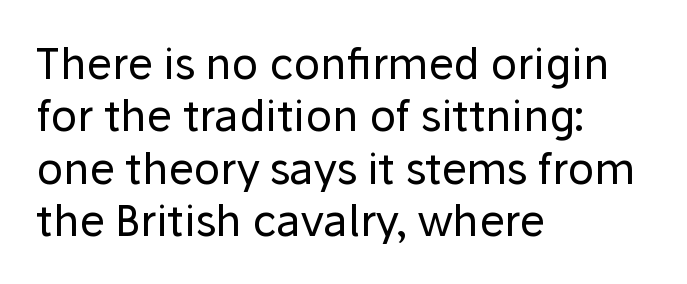
{"serif": "no", "italic": "no", "bold": "no", "weight": "regular", "width": "normal", "stroke_contrast": "low", "x_height": "medium", "monospaced": "no", "underline": "no", "align": "left", "line_spacing_ratio": 1.22, "letter_spacing": "normal", "letter_spacing_em": 0.0, "glyph_px": 43}
